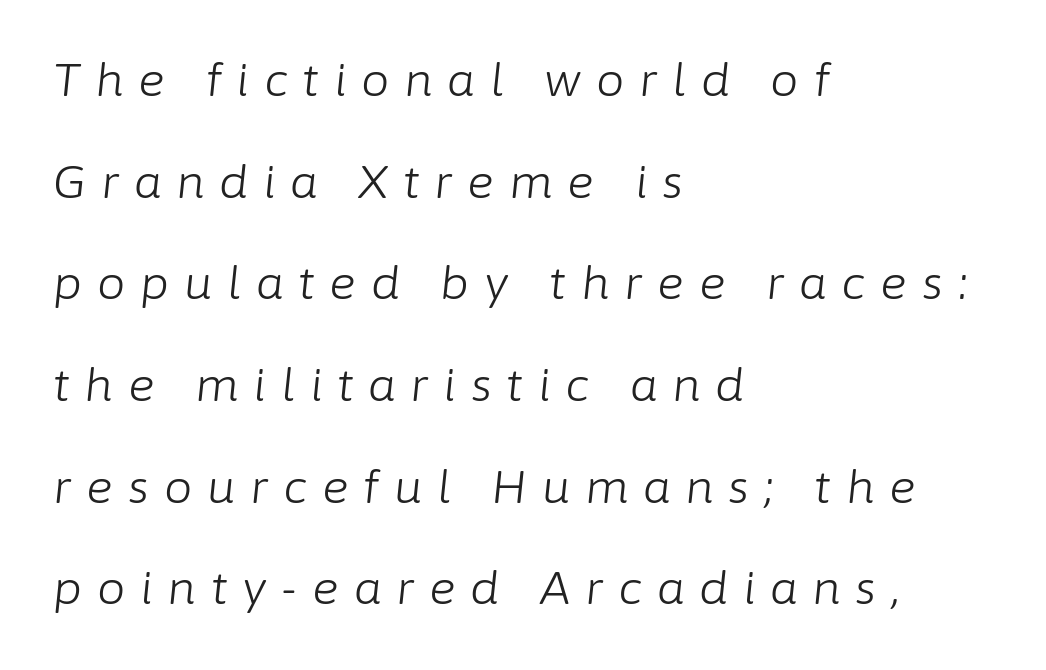
How would I describe the line gaps? Wide and relaxed. Nobody drew a line under any word here. Does extra space separate the letters? Yes, quite a lot of it. Spacing verdict: proportional, widths tailored to each character.
